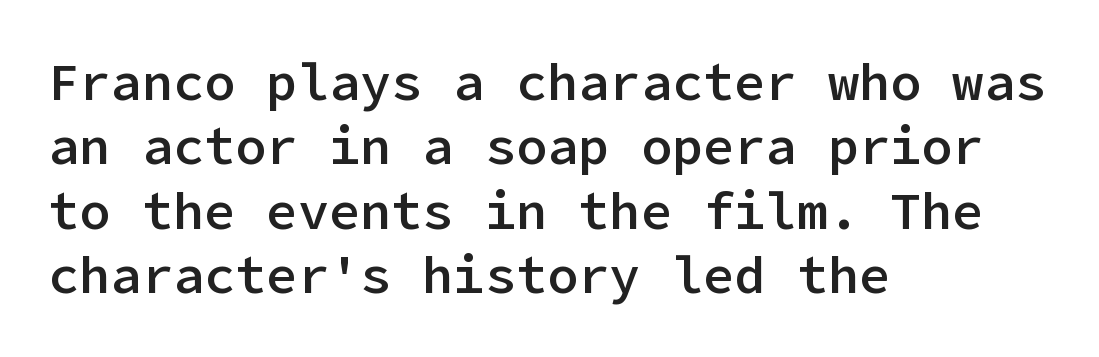
The image shows 52 px semibold sans-serif type, upright; set left-aligned, line spacing 1.24x, normal letter spacing, not underlined; low stroke contrast and a medium x-height.
